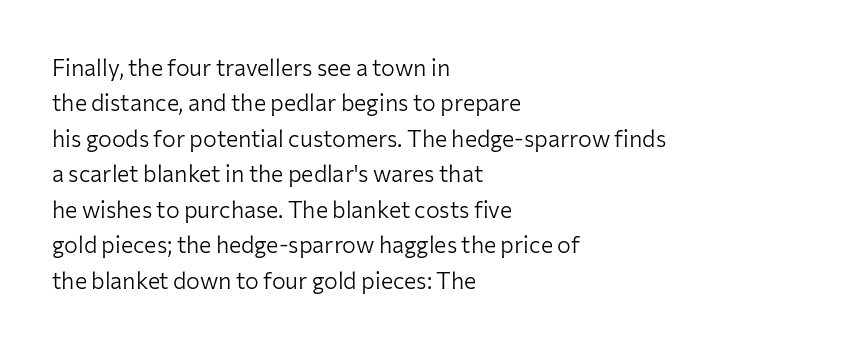
The image shows 23 px text type, upright; set left-aligned, normal line spacing (1.54x), normal letter spacing, not underlined.
